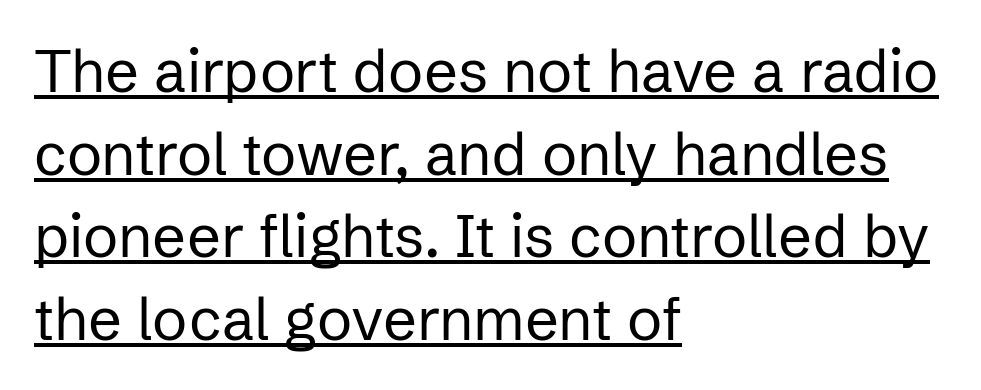
Q: Is the text bold? A: No.
Q: Is the text italic (slanted)? A: No, it is upright.
Q: Is the typeface a serif or a sans-serif typeface? A: Sans-serif.
Q: Is the text underlined? A: Yes.
Q: How is the paragraph aligned? A: Left-aligned.
Q: Is the spacing between letters normal or unusually wide? A: Normal.
Q: Is the spacing between lines tight, normal or loose? A: Normal.
Q: Width (condensed, normal, or wide)? A: Normal.
Q: Stroke contrast? A: Low.
Q: x-height? A: Medium.
Q: Monospaced? A: No.
